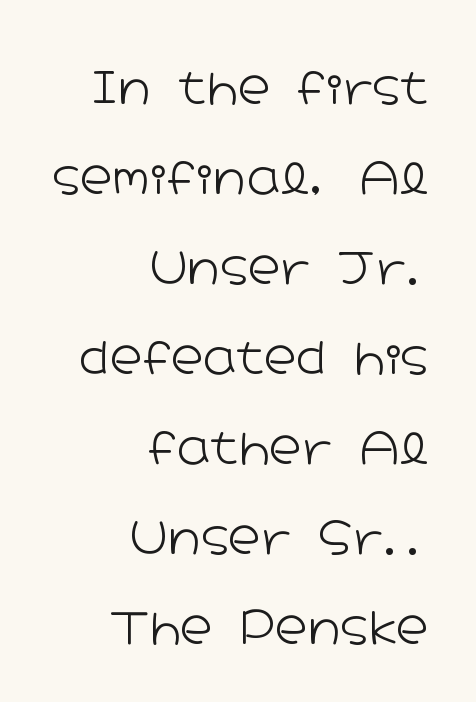
{"serif": "no", "italic": "no", "bold": "no", "weight": "light", "width": "wide", "stroke_contrast": "low", "x_height": "medium", "monospaced": "no", "underline": "no", "align": "right", "line_spacing": "loose", "line_spacing_ratio": 2.0, "letter_spacing": "normal", "letter_spacing_em": 0.0, "glyph_px": 45}
